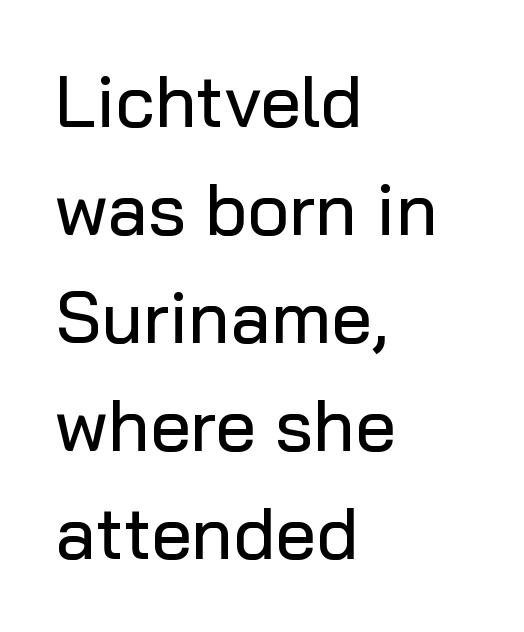
Q: Is the text italic (slanted)? A: No, it is upright.
Q: Is the typeface a serif or a sans-serif typeface? A: Sans-serif.
Q: Is the text underlined? A: No.
Q: How is the paragraph aligned? A: Left-aligned.
Q: Is the spacing between letters normal or unusually wide? A: Normal.
Q: Is the spacing between lines tight, normal or loose? A: Normal.
Q: Width (condensed, normal, or wide)? A: Normal.
Q: Stroke contrast? A: Low.
Q: x-height? A: Medium.
Q: Monospaced? A: No.
